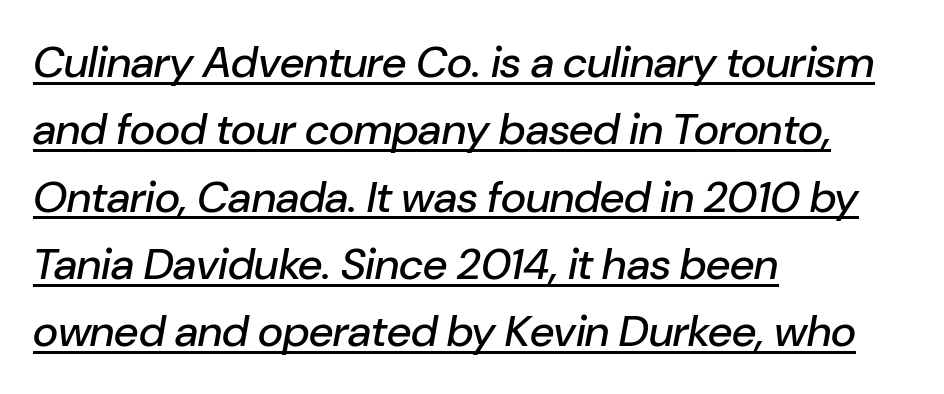
{"italic": "yes", "lean": "right", "slant_degrees": 10, "width": "normal", "stroke_contrast": "low", "x_height": "medium", "monospaced": "no", "underline": "yes", "align": "left", "line_spacing": "normal", "line_spacing_ratio": 1.53, "letter_spacing": "normal", "letter_spacing_em": 0.0, "glyph_px": 44}
